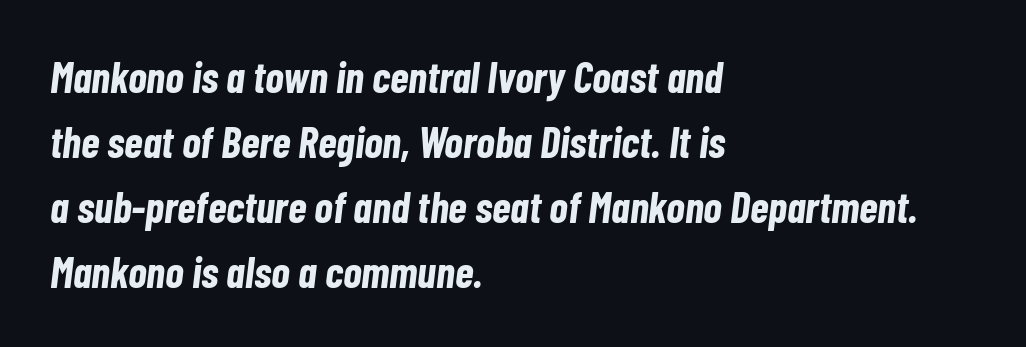
{"italic": "yes", "lean": "right", "slant_degrees": 7, "bold": "yes", "weight": "bold", "width": "condensed", "stroke_contrast": "low", "x_height": "medium", "monospaced": "no", "underline": "no", "align": "left", "line_spacing": "normal", "line_spacing_ratio": 1.51, "letter_spacing": "normal", "letter_spacing_em": 0.0, "glyph_px": 43}
